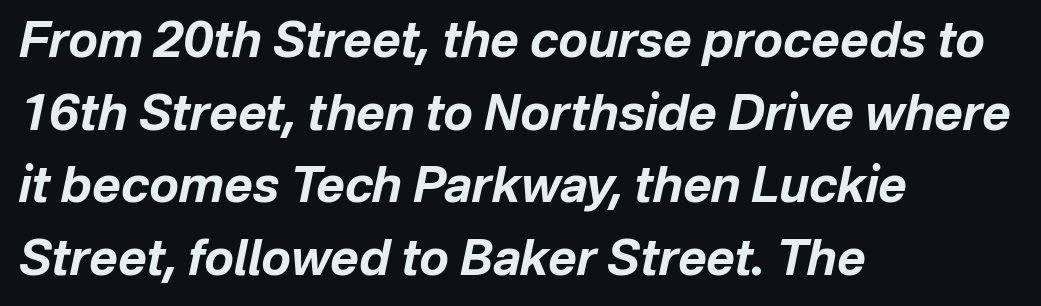
The image shows 49 px bold type, italic (leaning right); set left-aligned, normal line spacing (1.48x), normal letter spacing, not underlined; low stroke contrast and a medium x-height.
